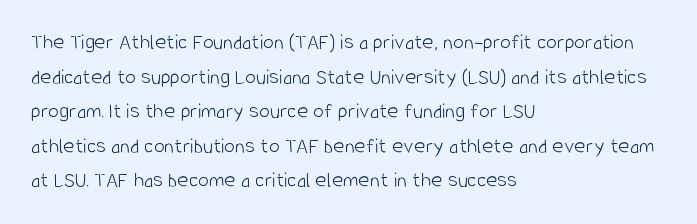
The image shows 22 px text type, upright; set left-aligned, normal line spacing (1.57x), normal letter spacing, not underlined.
